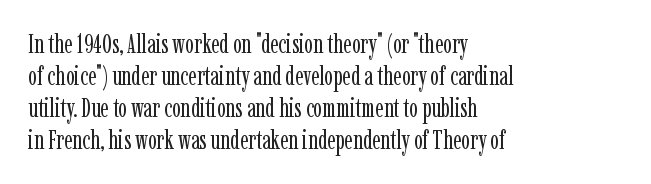
The image shows 26 px text type, upright; set left-aligned, line spacing 1.23x, normal letter spacing, not underlined.
